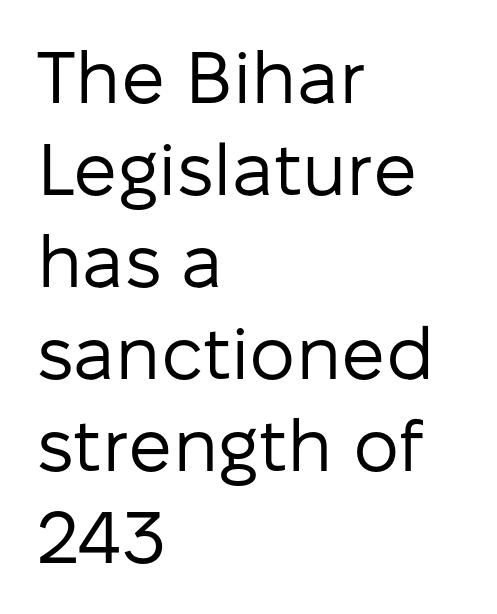
The image shows 73 px regular-weight sans-serif type, upright; set left-aligned, normal line spacing (1.26x), normal letter spacing, not underlined; low stroke contrast and a medium x-height.
